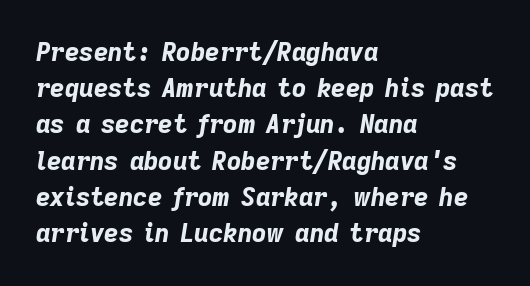
Q: Is the text bold? A: Yes.
Q: Is the text italic (slanted)? A: Yes, it leans right by about 9 degrees.
Q: Is the text underlined? A: No.
Q: How is the paragraph aligned? A: Left-aligned.
Q: Is the spacing between letters normal or unusually wide? A: Normal.
Q: Is the spacing between lines tight, normal or loose? A: Normal.
